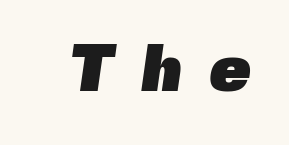
The area under the type is left untouched. The gaps between neighbouring characters are conspicuously large. Note: no serifs on the glyphs. Strokes here are thick enough to call this a true bold.
